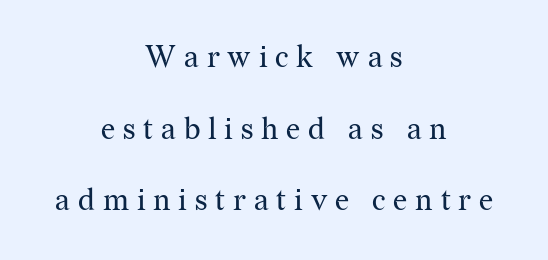
{"serif": "yes", "italic": "no", "bold": "no", "weight": "regular", "width": "normal", "stroke_contrast": "medium", "x_height": "medium", "monospaced": "no", "underline": "no", "align": "center", "line_spacing": "loose", "line_spacing_ratio": 2.39, "letter_spacing": "wide", "letter_spacing_em": 0.26, "glyph_px": 30}
